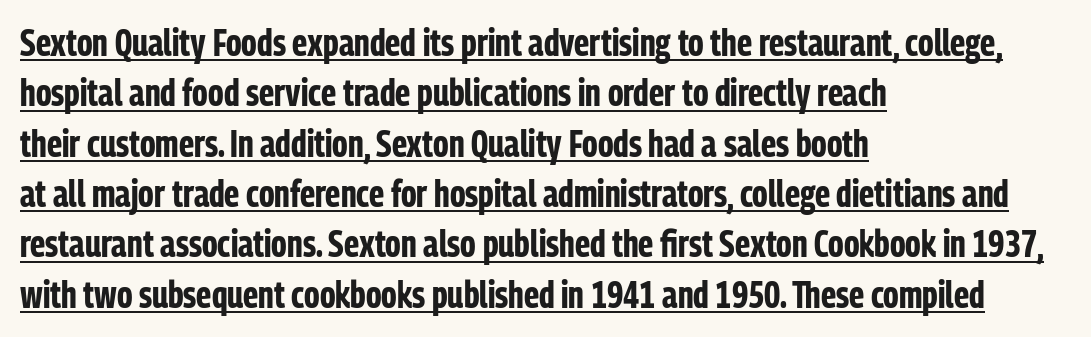
The image shows 37 px bold, condensed sans-serif type, upright; set left-aligned, normal line spacing (1.36x), normal letter spacing, underlined; low stroke contrast and a medium x-height.
